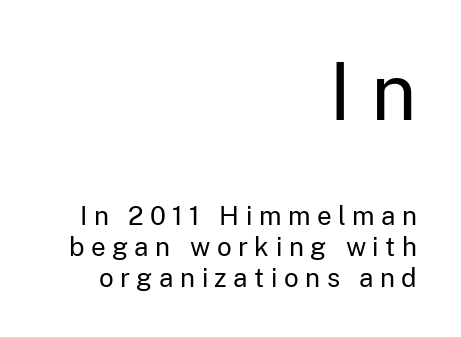
The image shows 79 px regular-weight sans-serif type, upright; set right-aligned, line spacing 1.18x, unusually wide letter spacing (+0.25 em), not underlined; the first (top) block is 3.04x larger; low stroke contrast and a medium x-height.
